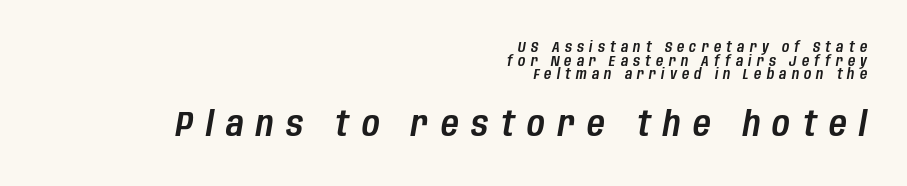
The string is rendered with underlining switched off. Closely set lines give the paragraph a compact silhouette. Inter-character spacing is expanded well beyond the font's built-in metrics. Layout note: lines flush right. A typesetter would call this proportional, since set widths differ per character. You can tell it's italic because the verticals aren't actually vertical.
